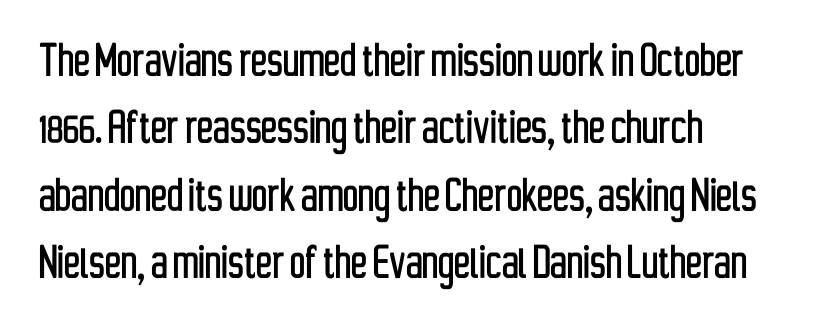
The image shows 54 px condensed sans-serif type, upright; set left-aligned, normal line spacing (1.25x), normal letter spacing, not underlined; low stroke contrast and a medium x-height.
